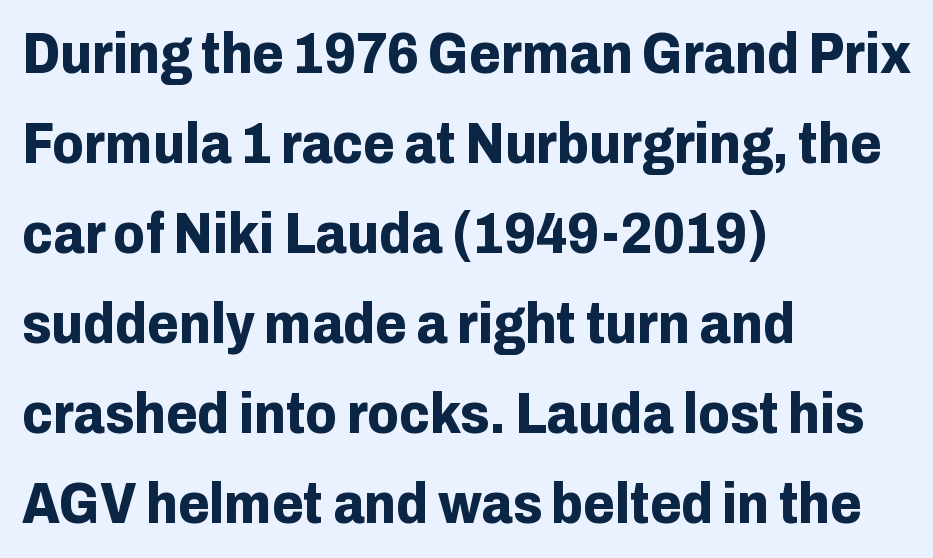
{"serif": "no", "italic": "no", "bold": "yes", "weight": "bold", "width": "normal", "stroke_contrast": "low", "x_height": "medium", "monospaced": "no", "underline": "no", "align": "left", "line_spacing": "normal", "line_spacing_ratio": 1.58, "letter_spacing": "normal", "letter_spacing_em": 0.0, "glyph_px": 57}
